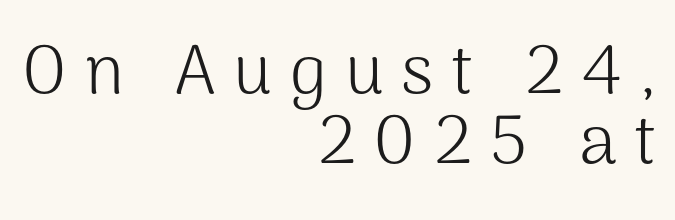
Q: Is the text bold? A: No.
Q: Is the text italic (slanted)? A: No, it is upright.
Q: Is the typeface a serif or a sans-serif typeface? A: Sans-serif.
Q: Is the text underlined? A: No.
Q: How is the paragraph aligned? A: Right-aligned.
Q: Is the spacing between letters normal or unusually wide? A: Unusually wide.
Q: Is the spacing between lines tight, normal or loose? A: Tight.
Q: Width (condensed, normal, or wide)? A: Normal.
Q: Stroke contrast? A: Medium.
Q: x-height? A: Medium.
Q: Monospaced? A: No.
